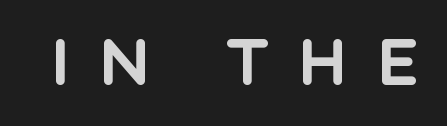
Q: Is the text italic (slanted)? A: No, it is upright.
Q: Is the typeface a serif or a sans-serif typeface? A: Sans-serif.
Q: Is the text underlined? A: No.
Q: Is the spacing between letters normal or unusually wide? A: Unusually wide.
Q: Width (condensed, normal, or wide)? A: Normal.
Q: x-height? A: Large.
Q: Monospaced? A: No.
